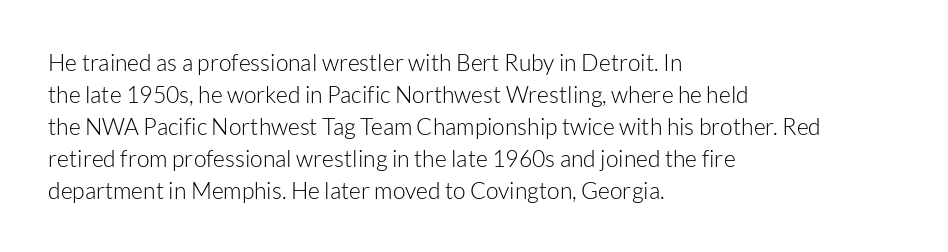
The image shows 23 px text type, upright; set left-aligned, normal line spacing (1.39x), normal letter spacing, not underlined.
